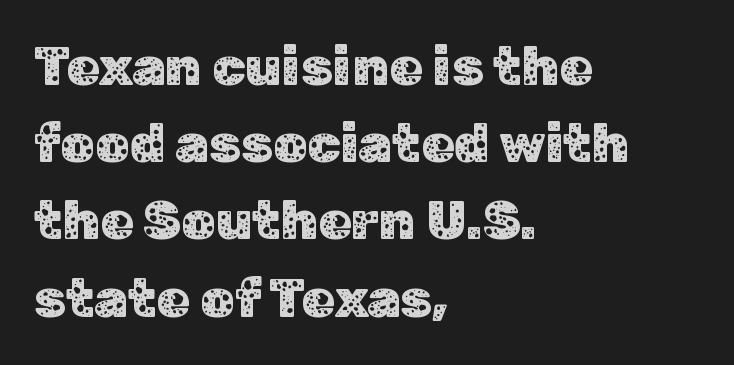
Stroke terminals: plain, sans-serif. Rendered with straight, roman letterforms. The passage shown is typed in a proportional face where columns would drift. Evenly set lines give the paragraph a standard silhouette. Caption: standard tracking, unaltered.
